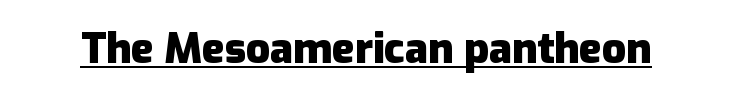
Every word sits above its own underline. Each letter keeps its own natural width here, so spacing adapts to shape. Nothing sits at the stroke ends, so this counts as sans-serif. I'd describe the lettering as bold — thick and assertive.
